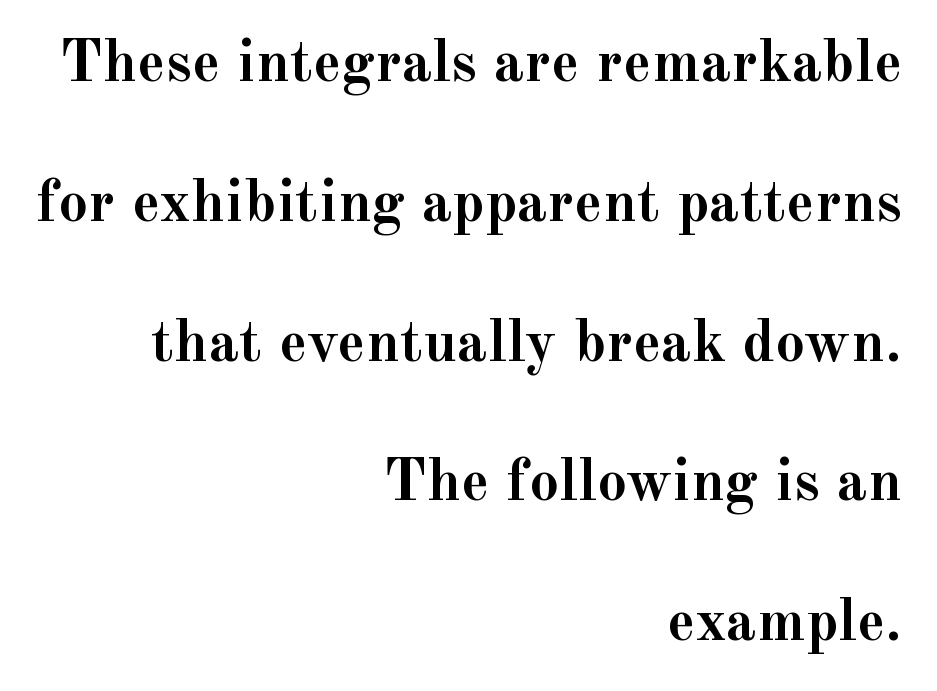
Upright lettering throughout. Each letter keeps its own natural width here, so spacing adapts to shape. Airy leading. Leftover space on each line is placed entirely before the opening word. Lines of text with bare space underneath.
